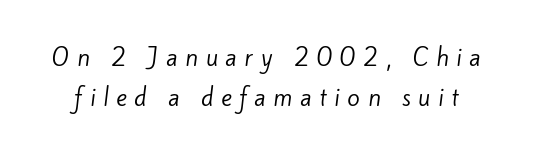
Q: Is the text bold? A: No.
Q: Is the text underlined? A: No.
Q: Is the spacing between letters normal or unusually wide? A: Unusually wide.
